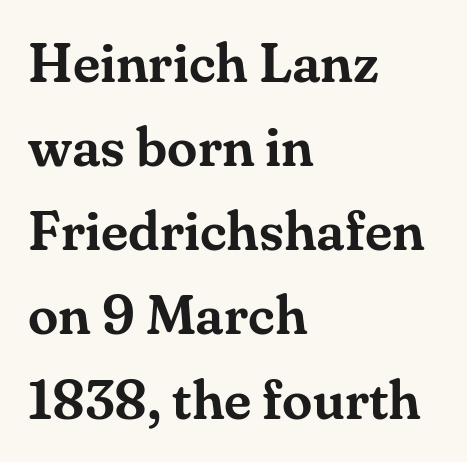
Each letter's strokes conclude with small projecting serifs. This rendering features lettering with no underline. Observe the ordinary spacing: letters are neighbours, not strangers. The paragraph shown leans on its left margin.
